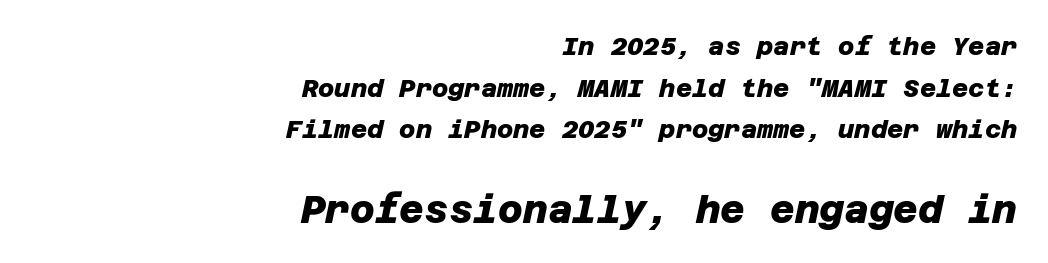
Here the glyphs are tracked normally, forming tight word shapes. Short and long lines alike share a common ending point at right. Reading top to bottom, the characters get bigger at the block break. Only glyphs here, with clear space below each row.
